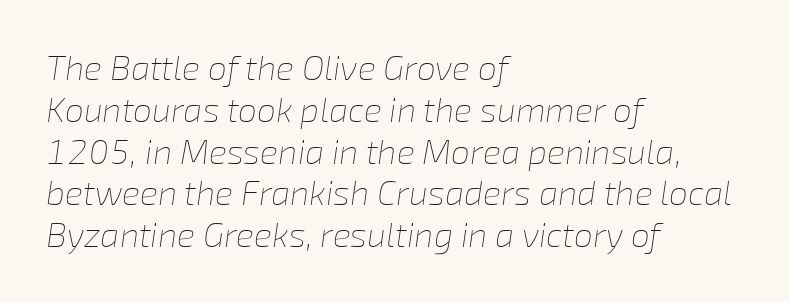
{"italic": "yes", "lean": "right", "slant_degrees": 8, "bold": "no", "weight": "thin", "width": "normal", "stroke_contrast": "low", "x_height": "medium", "monospaced": "no", "underline": "no", "align": "left", "line_spacing_ratio": 1.23, "letter_spacing": "normal", "letter_spacing_em": 0.0, "glyph_px": 34}
